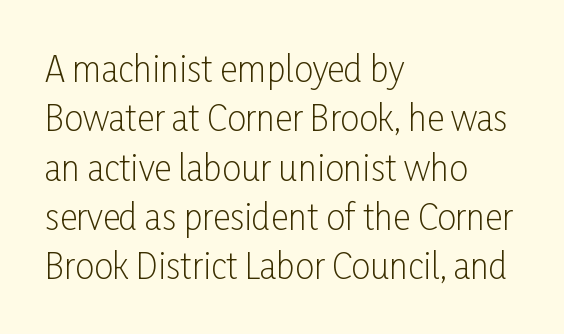
The image shows 34 px light, condensed sans-serif type, upright; set left-aligned, normal line spacing (1.45x), normal letter spacing, not underlined; low stroke contrast and a medium x-height.
